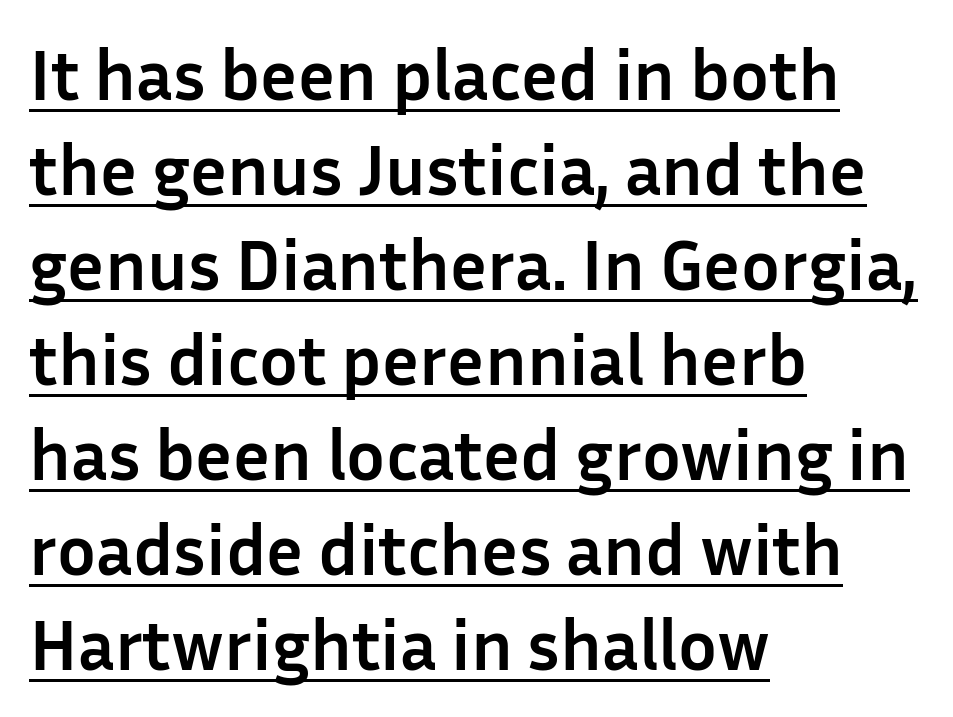
The image shows 72 px semibold sans-serif type, upright; set left-aligned, normal line spacing (1.32x), normal letter spacing, underlined; low stroke contrast and a medium x-height.
